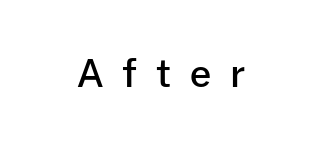
Q: Is the text bold? A: Semi-bold.
Q: Is the text italic (slanted)? A: No, it is upright.
Q: Is the typeface a serif or a sans-serif typeface? A: Sans-serif.
Q: Is the text underlined? A: No.
Q: Is the spacing between letters normal or unusually wide? A: Unusually wide.
Q: Width (condensed, normal, or wide)? A: Normal.
Q: Stroke contrast? A: Low.
Q: x-height? A: Medium.
Q: Monospaced? A: No.
